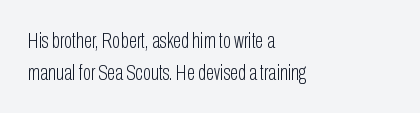
{"italic": "no", "bold": "no", "underline": "no", "align": "left", "line_spacing": "normal", "line_spacing_ratio": 1.45, "letter_spacing": "normal", "letter_spacing_em": 0.0, "glyph_px": 22}
